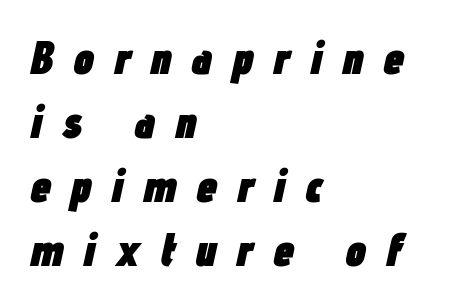
Horizontal alignment here is leftward, the default for most running prose. The rendering uses a moderate line-height, typical for paragraphs. Underline: absent. Each glyph is drawn with heavy, bold strokes. A typesetter would mark this as italic.
